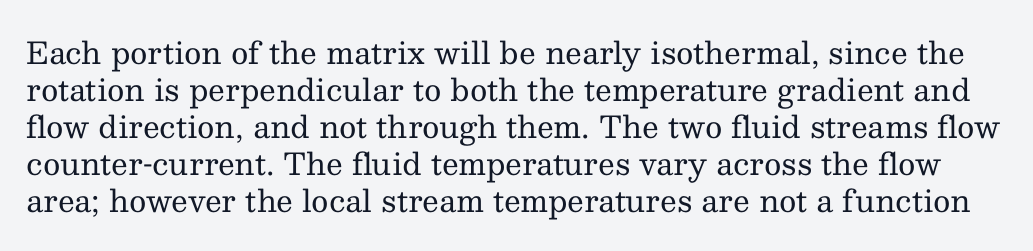
Stems here are at most as thick as an everyday book face. The gaps between neighbouring characters are ordinary and unremarkable. This sample uses a serif face. The specimen omits any rule beneath the text block's lines. Spacing verdict: proportional, widths tailored to each character.
